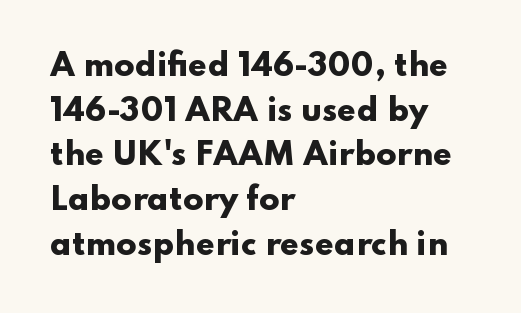
Q: Is the text bold? A: Yes.
Q: Is the text italic (slanted)? A: No, it is upright.
Q: Is the typeface a serif or a sans-serif typeface? A: Sans-serif.
Q: Is the text underlined? A: No.
Q: How is the paragraph aligned? A: Left-aligned.
Q: Is the spacing between letters normal or unusually wide? A: Normal.
Q: Is the spacing between lines tight, normal or loose? A: Normal.
Q: Width (condensed, normal, or wide)? A: Wide.
Q: Stroke contrast? A: Low.
Q: x-height? A: Small.
Q: Monospaced? A: No.
